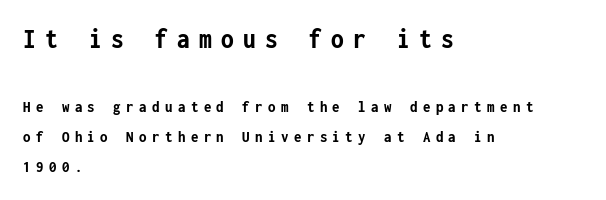
Q: Is the text bold? A: Yes.
Q: Is the text italic (slanted)? A: No, it is upright.
Q: Is the typeface a serif or a sans-serif typeface? A: Sans-serif.
Q: Is the text underlined? A: No.
Q: How is the paragraph aligned? A: Left-aligned.
Q: Is the spacing between letters normal or unusually wide? A: Unusually wide.
Q: Which block of text is set in a larger size, the first (top) or the second (bottom)? A: The first (top) one.
Q: Width (condensed, normal, or wide)? A: Condensed.
Q: Stroke contrast? A: Low.
Q: x-height? A: Medium.
Q: Monospaced? A: Yes.
